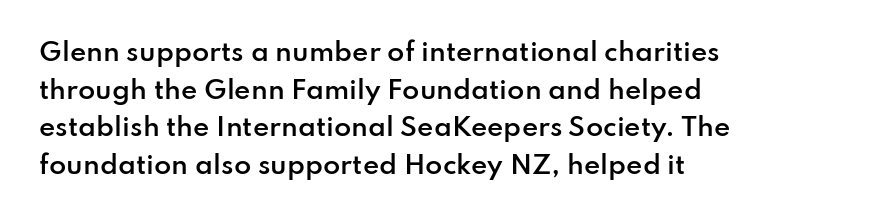
The image shows 25 px text type, upright; set left-aligned, normal line spacing (1.51x), normal letter spacing, not underlined.
